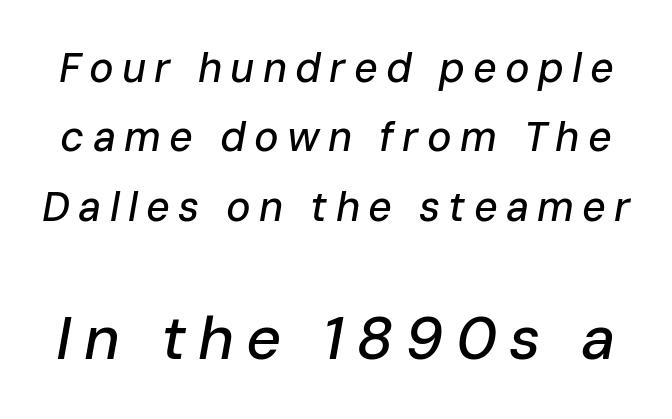
{"italic": "yes", "lean": "right", "slant_degrees": 10, "width": "normal", "stroke_contrast": "low", "x_height": "medium", "monospaced": "no", "underline": "no", "line_spacing": "normal", "line_spacing_ratio": 1.69, "letter_spacing": "wide", "letter_spacing_em": 0.2, "larger_block": "second", "size_ratio": 1.49, "glyph_px": 61}
